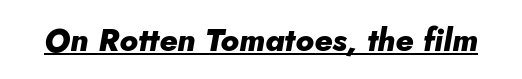
The image shows 32 px heavy type, italic (leaning right); set normal letter spacing, underlined; low stroke contrast and a small x-height.
